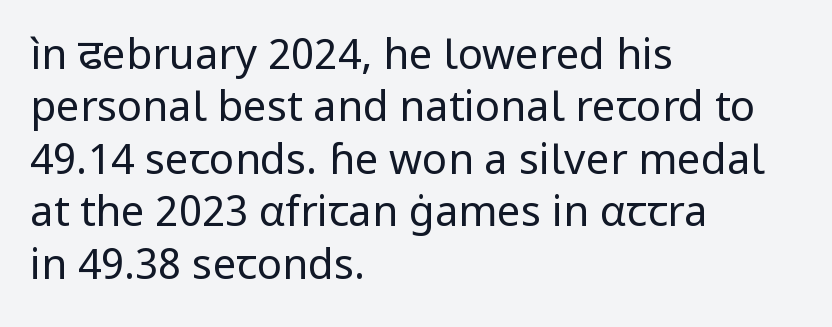
Q: Is the text bold? A: No.
Q: Is the text italic (slanted)? A: No, it is upright.
Q: Is the typeface a serif or a sans-serif typeface? A: Sans-serif.
Q: Is the text underlined? A: No.
Q: How is the paragraph aligned? A: Left-aligned.
Q: Is the spacing between letters normal or unusually wide? A: Normal.
Q: Is the spacing between lines tight, normal or loose? A: Normal.
Q: Width (condensed, normal, or wide)? A: Normal.
Q: Stroke contrast? A: Low.
Q: x-height? A: Medium.
Q: Monospaced? A: No.
